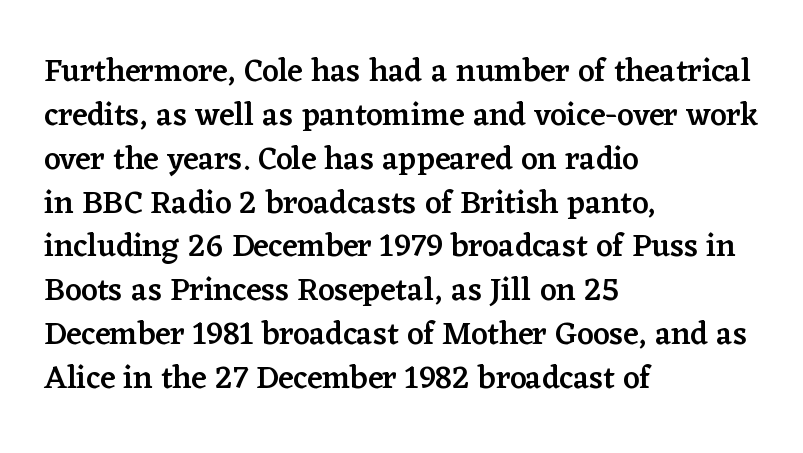
The image shows 32 px semibold serif type, upright; set left-aligned, normal line spacing (1.37x), normal letter spacing, not underlined; low stroke contrast and a medium x-height.
